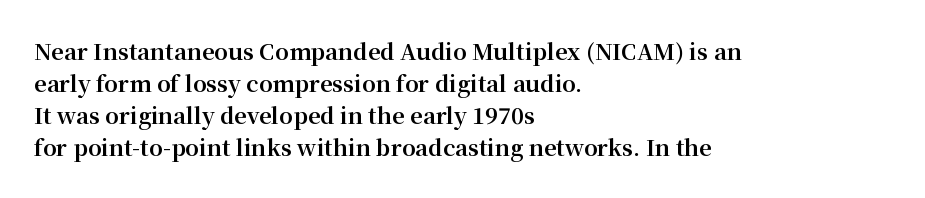
The image shows 22 px bold type, upright; set left-aligned, normal line spacing (1.46x), normal letter spacing, not underlined.
